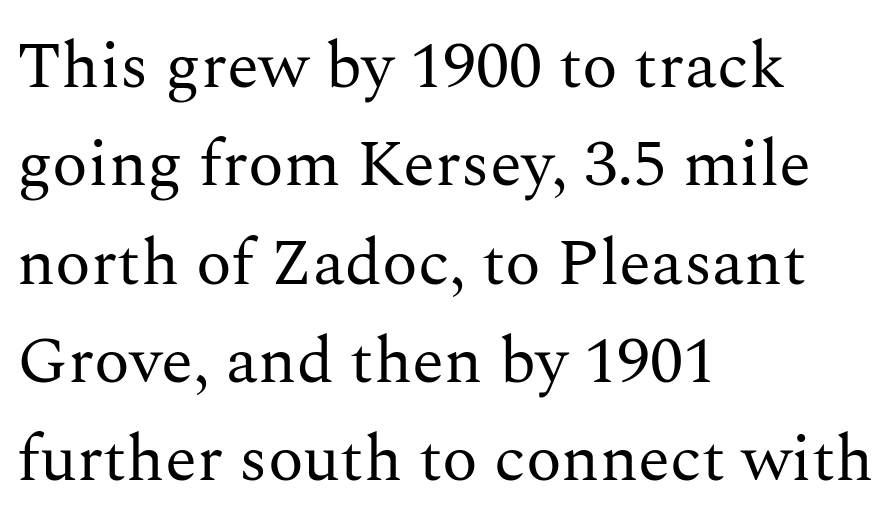
A quiet, ordinary-to-light weight characterises the typeface. Quick note: not italic, upright. All the whitespace from short lines collects on the right. The space beneath each line is pristine and unruled. Interline gaps are of average width in this sample. Look at the bottom of the vertical strokes: they flare into serifs here.
